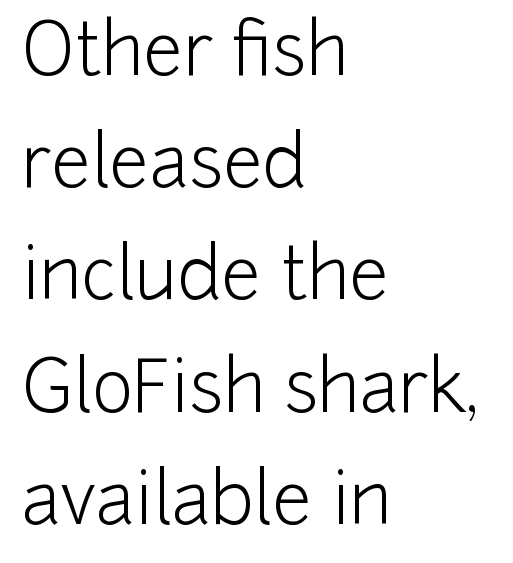
Q: Is the text bold? A: No.
Q: Is the text italic (slanted)? A: No, it is upright.
Q: Is the typeface a serif or a sans-serif typeface? A: Sans-serif.
Q: Is the text underlined? A: No.
Q: How is the paragraph aligned? A: Left-aligned.
Q: Is the spacing between letters normal or unusually wide? A: Normal.
Q: Is the spacing between lines tight, normal or loose? A: Normal.
Q: Width (condensed, normal, or wide)? A: Normal.
Q: Stroke contrast? A: Low.
Q: x-height? A: Medium.
Q: Monospaced? A: No.
